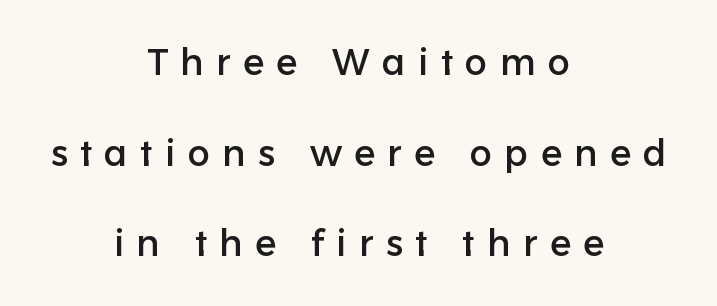
The image shows 37 px sans-serif type, upright; set centered, loose line spacing (2.45x), unusually wide letter spacing (+0.34 em), not underlined; low stroke contrast and a medium x-height.
